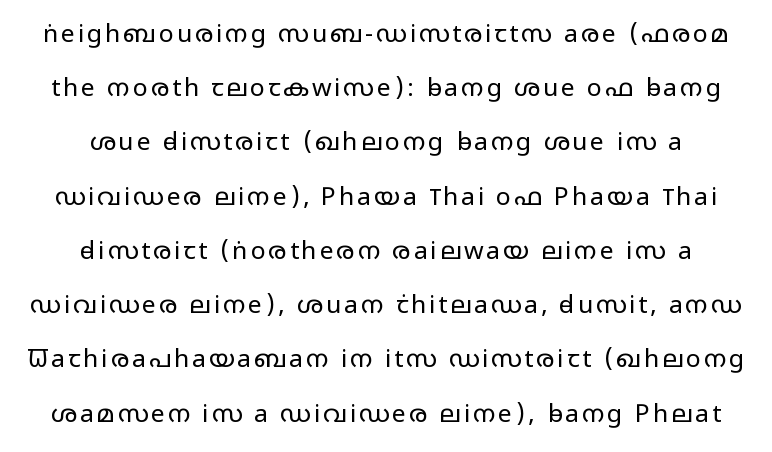
{"italic": "no", "bold": "no", "underline": "no", "align": "center", "line_spacing": "loose", "line_spacing_ratio": 2.17, "glyph_px": 25}
